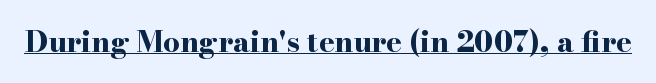
{"serif": "yes", "italic": "no", "bold": "yes", "weight": "bold", "width": "wide", "stroke_contrast": "high", "x_height": "small", "monospaced": "no", "underline": "yes", "letter_spacing": "normal", "letter_spacing_em": 0.0, "glyph_px": 29}
